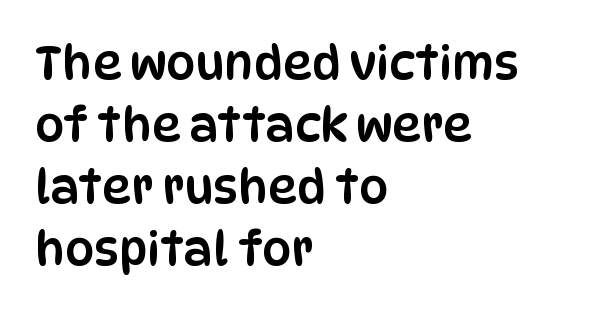
Short note: letters normally spaced. The lines sit at an ordinary, default distance from one another. Do the characters align in a grid? No, the font is proportional. Each letter's strokes conclude bluntly, with no projecting serifs.
